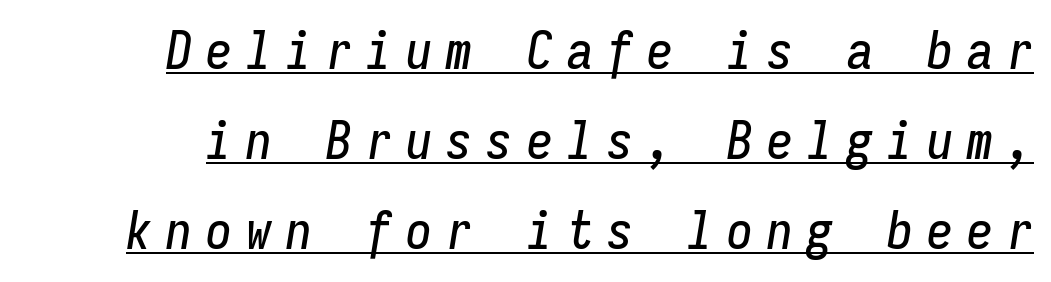
Q: Is the text italic (slanted)? A: Yes, it leans right by about 9 degrees.
Q: Is the text underlined? A: Yes.
Q: Is the spacing between letters normal or unusually wide? A: Unusually wide.
Q: Width (condensed, normal, or wide)? A: Condensed.
Q: Stroke contrast? A: Low.
Q: x-height? A: Medium.
Q: Monospaced? A: Yes.
